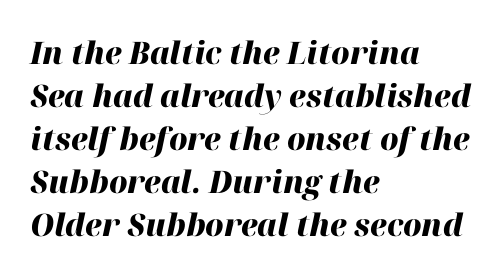
The image shows 31 px heavy type, italic (leaning right); set left-aligned, normal line spacing (1.39x), normal letter spacing, not underlined; high stroke contrast and a medium x-height.
